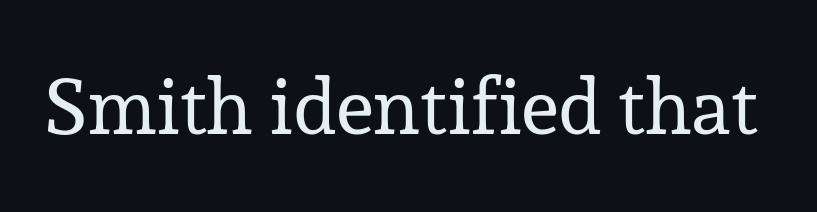
{"serif": "yes", "italic": "no", "bold": "no", "weight": "regular", "width": "normal", "stroke_contrast": "low", "x_height": "medium", "monospaced": "no", "underline": "no", "letter_spacing": "normal", "letter_spacing_em": 0.0, "glyph_px": 78}
